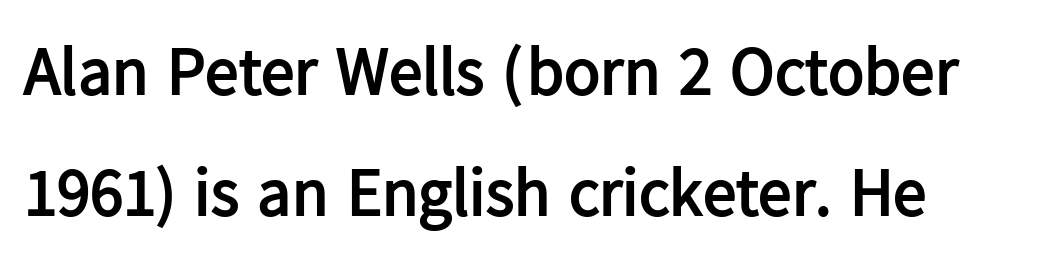
Q: Is the text bold? A: Yes.
Q: Is the text italic (slanted)? A: No, it is upright.
Q: Is the typeface a serif or a sans-serif typeface? A: Sans-serif.
Q: Is the text underlined? A: No.
Q: Is the spacing between letters normal or unusually wide? A: Normal.
Q: Width (condensed, normal, or wide)? A: Normal.
Q: Stroke contrast? A: Low.
Q: x-height? A: Medium.
Q: Monospaced? A: No.
